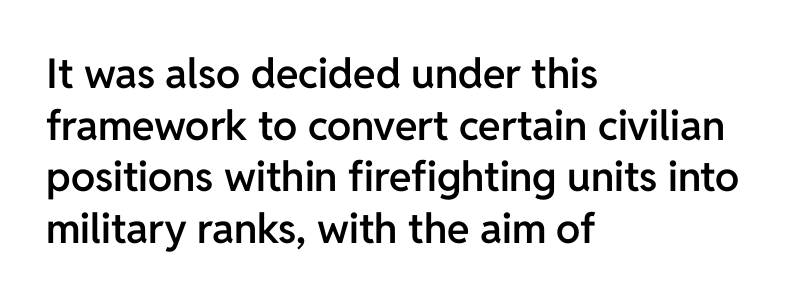
{"serif": "no", "italic": "no", "bold": "semi", "weight": "semibold", "width": "normal", "stroke_contrast": "low", "x_height": "medium", "monospaced": "no", "underline": "no", "align": "left", "line_spacing": "normal", "line_spacing_ratio": 1.26, "letter_spacing": "normal", "letter_spacing_em": 0.0, "glyph_px": 41}
